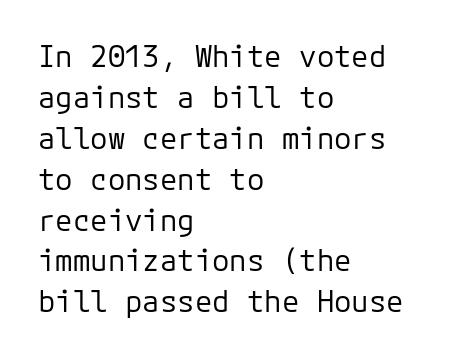
The image shows 29 px regular-weight sans-serif type, upright, monospaced; set left-aligned, normal line spacing (1.41x), normal letter spacing, not underlined; low stroke contrast and a medium x-height.
